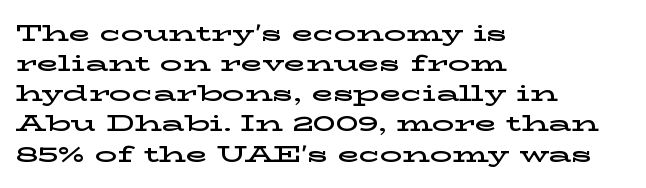
The image shows 22 px text type, upright; set left-aligned, normal line spacing (1.37x), normal letter spacing, not underlined.
